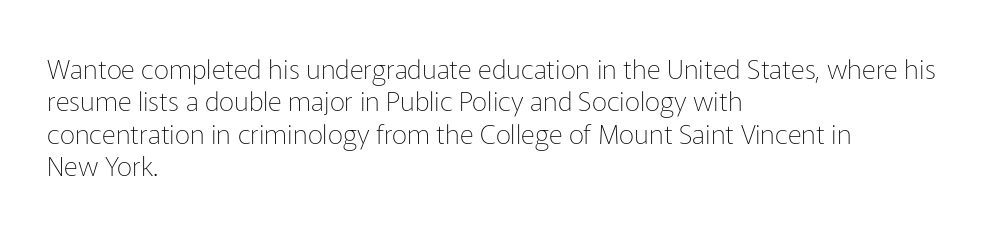
The image shows 27 px text type, upright; set left-aligned, line spacing 1.2x, normal letter spacing, not underlined.
